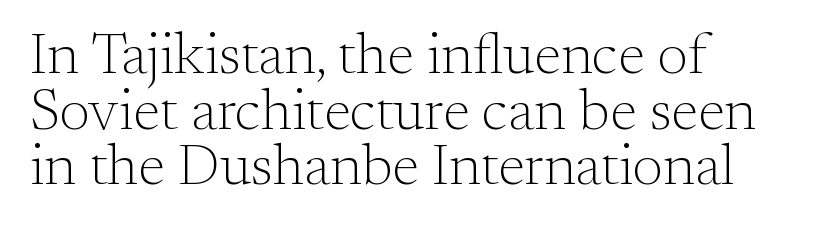
The image shows 58 px light serif type, upright; set left-aligned, tight line spacing (0.96x), normal letter spacing, not underlined; medium stroke contrast and a small x-height.
